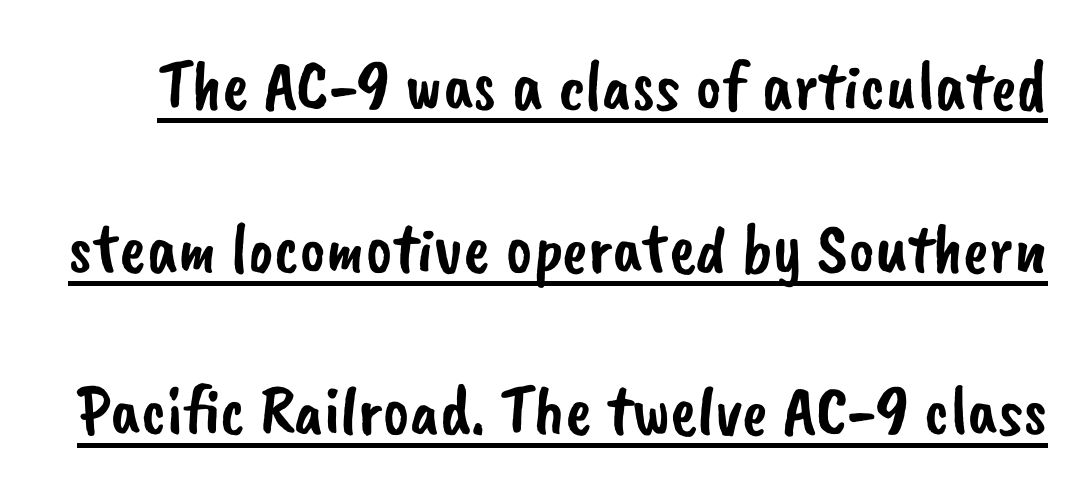
The designer dialed line spacing up above the default. A baseline rule has been typeset under these characters. The passage shown is typed in a proportional face where columns would drift. Is the letter spacing exaggerated? No — it looks like the ordinary default. The text was rendered using a sans face with plain stroke endings.
